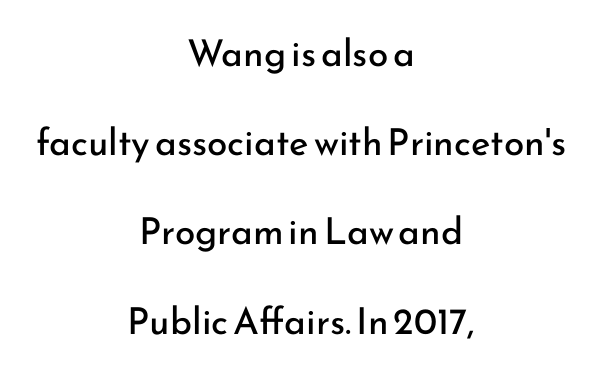
Q: Is the text bold? A: No.
Q: Is the text italic (slanted)? A: No, it is upright.
Q: Is the typeface a serif or a sans-serif typeface? A: Sans-serif.
Q: Is the text underlined? A: No.
Q: How is the paragraph aligned? A: Centered.
Q: Is the spacing between letters normal or unusually wide? A: Normal.
Q: Is the spacing between lines tight, normal or loose? A: Loose.
Q: Width (condensed, normal, or wide)? A: Normal.
Q: Stroke contrast? A: Low.
Q: x-height? A: Small.
Q: Monospaced? A: No.
